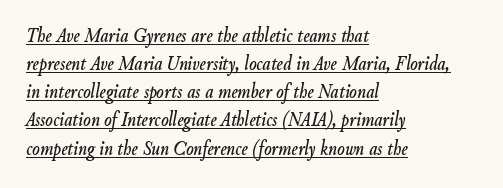
{"italic": "yes", "lean": "right", "slant_degrees": 9, "underline": "yes", "align": "left", "line_spacing": "normal", "line_spacing_ratio": 1.28, "letter_spacing": "normal", "letter_spacing_em": 0.0, "glyph_px": 22}
